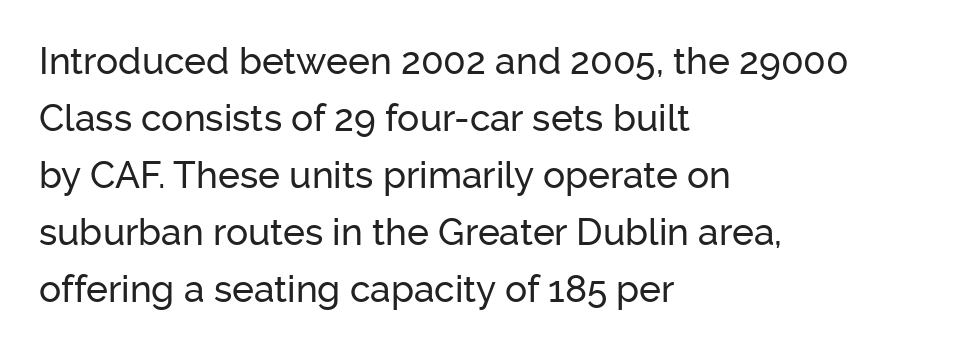
Are there feet on the stems? There aren't — it's a sans. The letters advance in unequal steps, a hallmark of proportional type. The horizontal fit of the characters is conventional and even. A normal amount of white space separates one row of letters from the next. Just letters on the line, the space beneath them empty.
